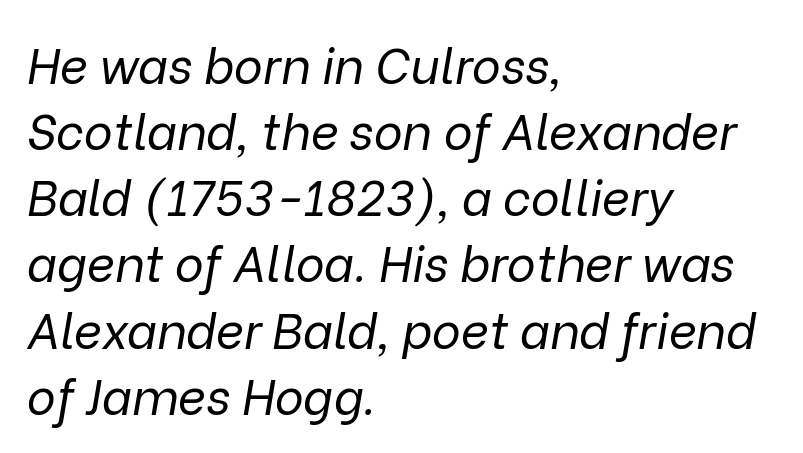
{"italic": "yes", "lean": "right", "slant_degrees": 9, "bold": "no", "weight": "regular", "width": "normal", "stroke_contrast": "low", "x_height": "medium", "monospaced": "no", "underline": "no", "align": "left", "line_spacing": "normal", "line_spacing_ratio": 1.35, "letter_spacing": "normal", "letter_spacing_em": 0.0, "glyph_px": 49}
